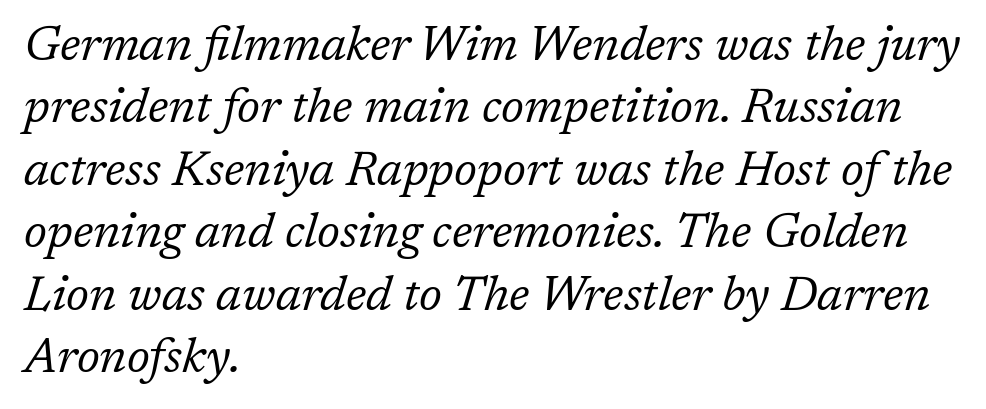
The image shows 48 px regular-weight serif type, italic (leaning right); set left-aligned, normal line spacing (1.3x), normal letter spacing, not underlined; low stroke contrast and a medium x-height.
